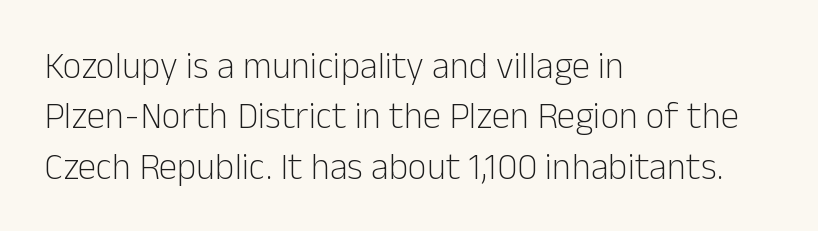
{"serif": "no", "italic": "no", "bold": "no", "weight": "light", "width": "normal", "stroke_contrast": "low", "x_height": "medium", "monospaced": "no", "underline": "no", "align": "left", "line_spacing": "normal", "line_spacing_ratio": 1.36, "letter_spacing": "normal", "letter_spacing_em": 0.0, "glyph_px": 37}
